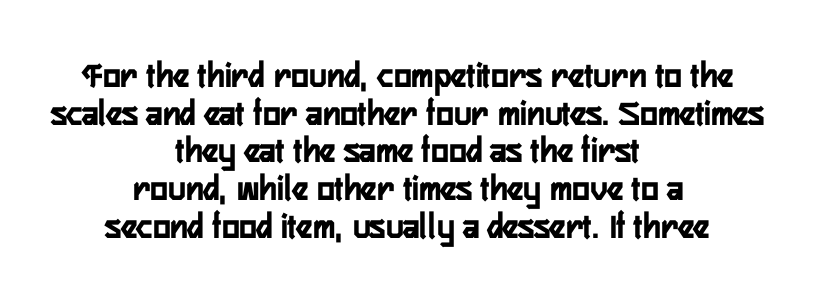
Q: Is the text italic (slanted)? A: No, it is upright.
Q: Is the typeface a serif or a sans-serif typeface? A: Sans-serif.
Q: Is the text underlined? A: No.
Q: How is the paragraph aligned? A: Centered.
Q: Is the spacing between letters normal or unusually wide? A: Normal.
Q: Is the spacing between lines tight, normal or loose? A: Tight.
Q: Width (condensed, normal, or wide)? A: Condensed.
Q: Stroke contrast? A: Low.
Q: x-height? A: Medium.
Q: Monospaced? A: No.
